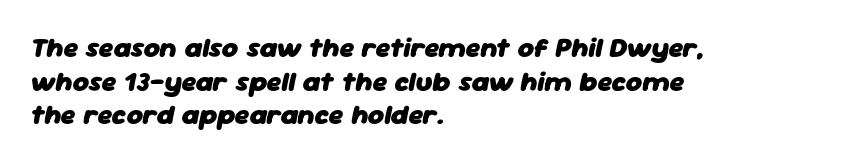
The glyphs have the mass of a bold cut. The typography opts for an oblique posture over an upright one. A clean baseline with only descenders dipping below it. Here the glyphs are tracked normally, forming tight word shapes.
